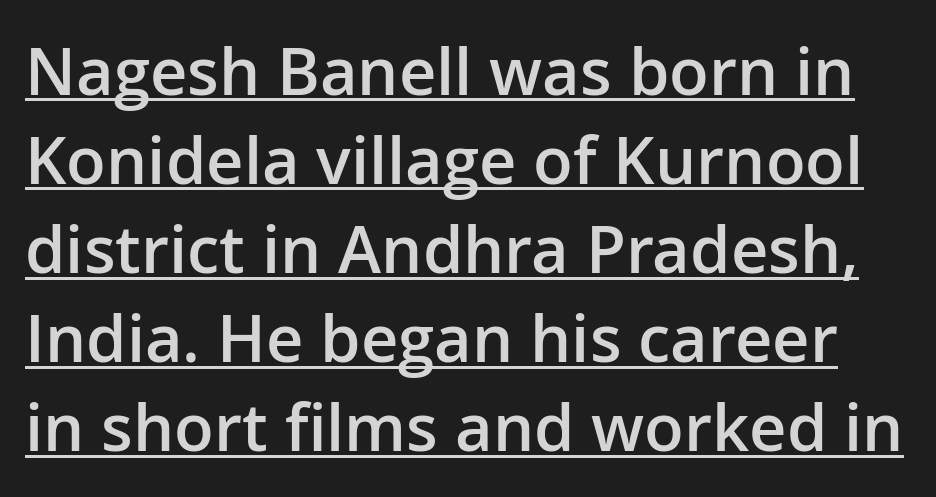
The image shows 65 px semibold sans-serif type, upright; set normal line spacing (1.37x), normal letter spacing, underlined; low stroke contrast and a medium x-height.
